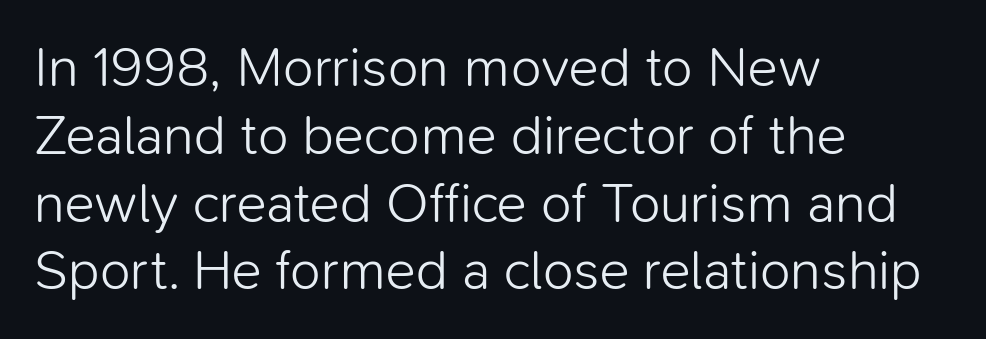
This sample is left-justified, so line endings fall wherever the words run out. Nobody drew a line under any word here. Posture: vertical. Heft: none added — not bold.
